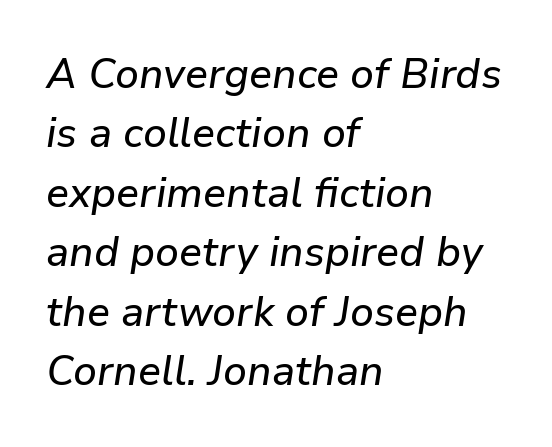
{"italic": "yes", "lean": "right", "slant_degrees": 9, "width": "normal", "stroke_contrast": "low", "x_height": "medium", "monospaced": "no", "underline": "no", "align": "left", "line_spacing": "normal", "line_spacing_ratio": 1.45, "letter_spacing": "normal", "letter_spacing_em": 0.0, "glyph_px": 41}
